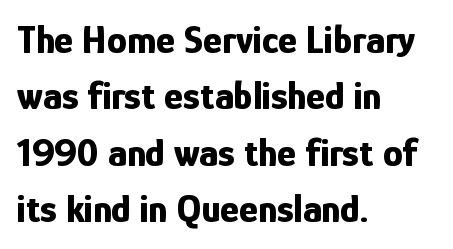
Q: Is the text bold? A: Yes.
Q: Is the text italic (slanted)? A: No, it is upright.
Q: Is the typeface a serif or a sans-serif typeface? A: Sans-serif.
Q: Is the text underlined? A: No.
Q: How is the paragraph aligned? A: Left-aligned.
Q: Is the spacing between letters normal or unusually wide? A: Normal.
Q: Is the spacing between lines tight, normal or loose? A: Normal.
Q: Width (condensed, normal, or wide)? A: Condensed.
Q: Stroke contrast? A: Low.
Q: x-height? A: Medium.
Q: Monospaced? A: No.
